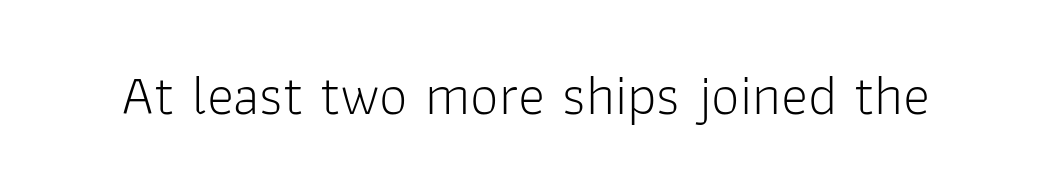
{"serif": "no", "italic": "no", "bold": "no", "weight": "light", "width": "normal", "stroke_contrast": "low", "x_height": "medium", "monospaced": "no", "underline": "no", "letter_spacing": "normal", "letter_spacing_em": 0.0, "glyph_px": 57}
